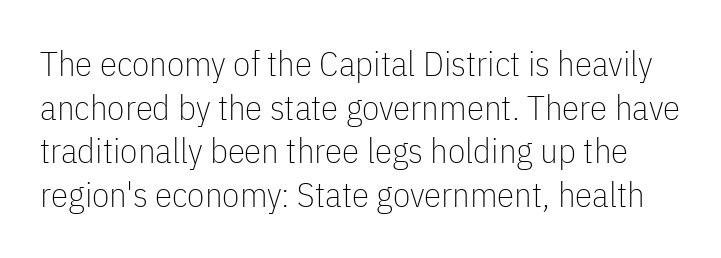
Q: Is the text bold? A: No.
Q: Is the text italic (slanted)? A: No, it is upright.
Q: Is the typeface a serif or a sans-serif typeface? A: Sans-serif.
Q: Is the text underlined? A: No.
Q: Is the spacing between letters normal or unusually wide? A: Normal.
Q: Is the spacing between lines tight, normal or loose? A: Normal.
Q: Width (condensed, normal, or wide)? A: Condensed.
Q: Stroke contrast? A: Low.
Q: x-height? A: Medium.
Q: Monospaced? A: No.
